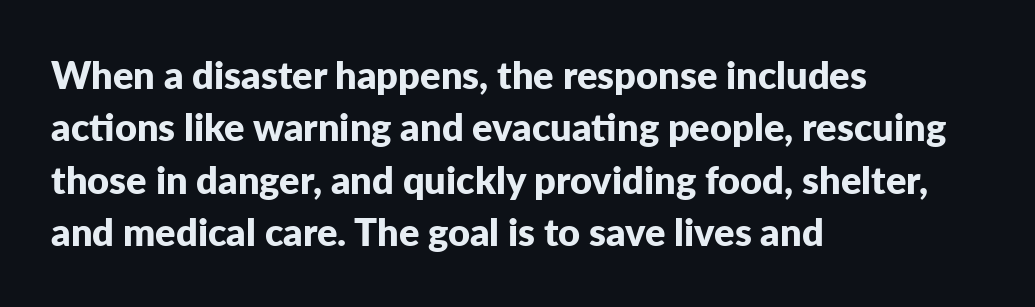
Q: Is the text bold? A: Yes.
Q: Is the text italic (slanted)? A: No, it is upright.
Q: Is the typeface a serif or a sans-serif typeface? A: Sans-serif.
Q: Is the text underlined? A: No.
Q: How is the paragraph aligned? A: Left-aligned.
Q: Is the spacing between letters normal or unusually wide? A: Normal.
Q: Is the spacing between lines tight, normal or loose? A: Normal.
Q: Width (condensed, normal, or wide)? A: Normal.
Q: Stroke contrast? A: Low.
Q: x-height? A: Medium.
Q: Monospaced? A: No.
